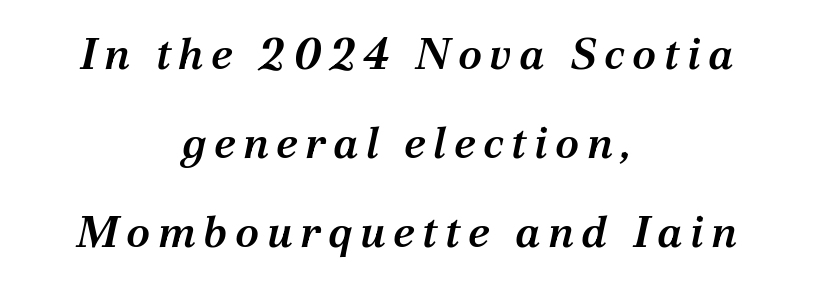
Q: Is the text bold? A: Semi-bold.
Q: Is the text italic (slanted)? A: Yes, it leans right by about 12 degrees.
Q: Is the typeface a serif or a sans-serif typeface? A: Serif.
Q: Is the text underlined? A: No.
Q: How is the paragraph aligned? A: Centered.
Q: Is the spacing between lines tight, normal or loose? A: Loose.
Q: Width (condensed, normal, or wide)? A: Normal.
Q: Stroke contrast? A: Medium.
Q: x-height? A: Medium.
Q: Monospaced? A: No.
